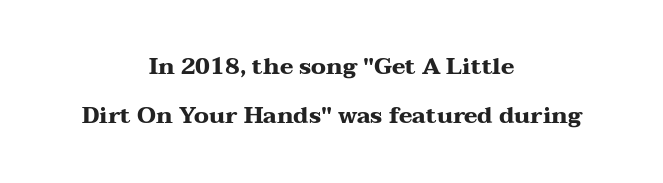
Q: Is the text bold? A: Yes.
Q: Is the text italic (slanted)? A: No, it is upright.
Q: Is the text underlined? A: No.
Q: How is the paragraph aligned? A: Centered.
Q: Is the spacing between letters normal or unusually wide? A: Normal.
Q: Is the spacing between lines tight, normal or loose? A: Loose.
